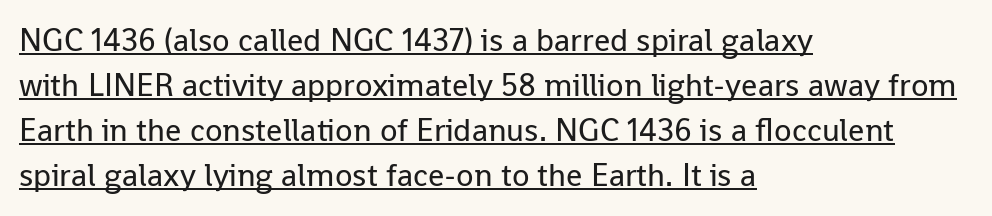
Q: Is the text bold? A: No.
Q: Is the text italic (slanted)? A: No, it is upright.
Q: Is the typeface a serif or a sans-serif typeface? A: Sans-serif.
Q: Is the text underlined? A: Yes.
Q: How is the paragraph aligned? A: Left-aligned.
Q: Is the spacing between letters normal or unusually wide? A: Normal.
Q: Is the spacing between lines tight, normal or loose? A: Normal.
Q: Width (condensed, normal, or wide)? A: Normal.
Q: Stroke contrast? A: Low.
Q: x-height? A: Medium.
Q: Monospaced? A: No.
